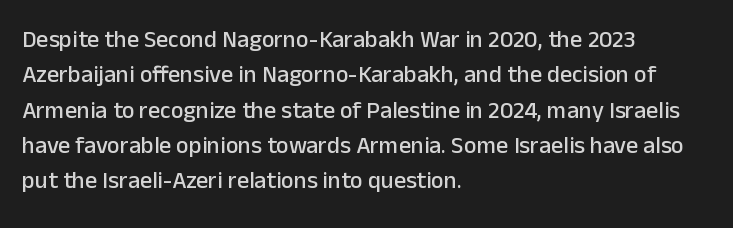
{"italic": "no", "underline": "no", "align": "left", "line_spacing": "normal", "line_spacing_ratio": 1.47, "letter_spacing": "normal", "letter_spacing_em": 0.0, "glyph_px": 24}
